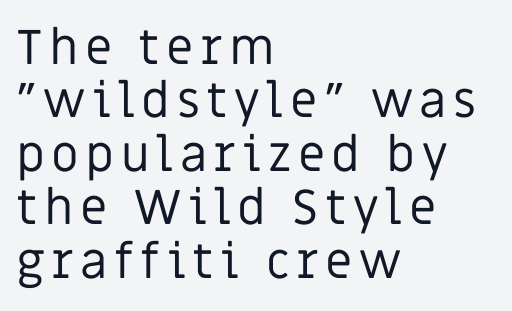
Q: Is the text bold? A: No.
Q: Is the text italic (slanted)? A: No, it is upright.
Q: Is the typeface a serif or a sans-serif typeface? A: Sans-serif.
Q: Is the text underlined? A: No.
Q: How is the paragraph aligned? A: Left-aligned.
Q: Is the spacing between lines tight, normal or loose? A: Tight.
Q: Width (condensed, normal, or wide)? A: Normal.
Q: Stroke contrast? A: Low.
Q: x-height? A: Large.
Q: Monospaced? A: No.
